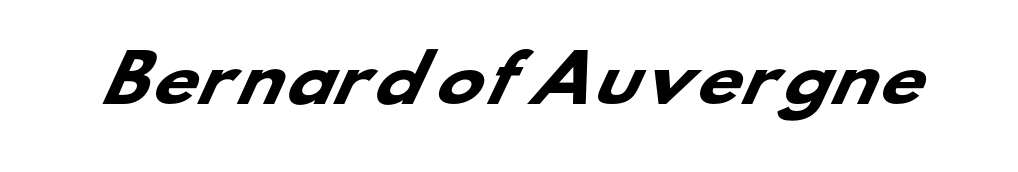
Q: Is the text bold? A: Yes.
Q: Is the typeface a serif or a sans-serif typeface? A: Sans-serif.
Q: Is the text underlined? A: No.
Q: Is the spacing between letters normal or unusually wide? A: Normal.
Q: Width (condensed, normal, or wide)? A: Wide.
Q: Stroke contrast? A: Low.
Q: x-height? A: Small.
Q: Monospaced? A: No.
